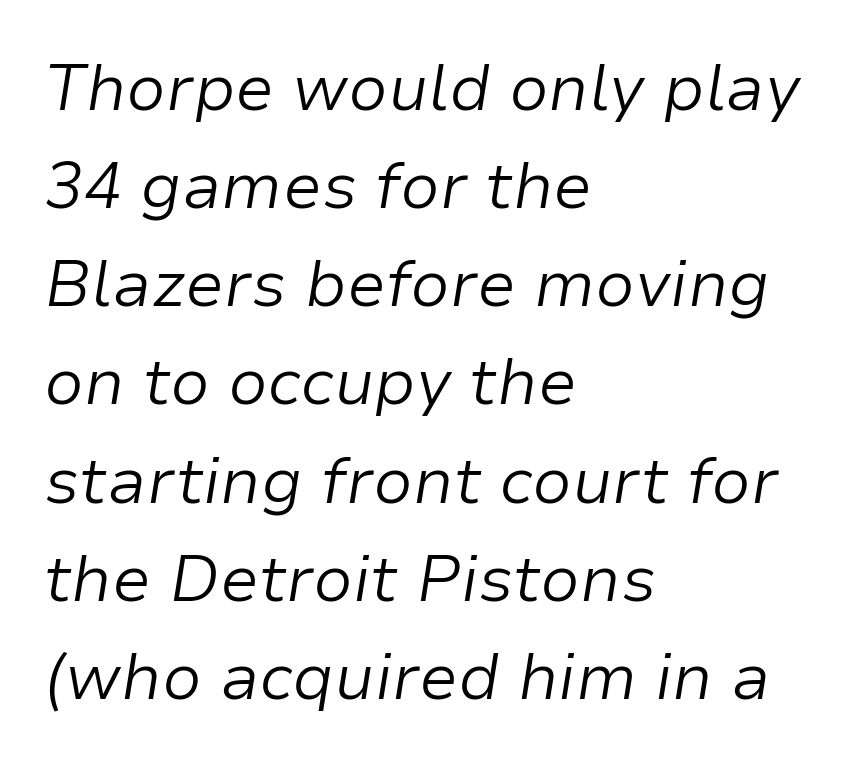
Just letters on the line, the space beneath them empty. The passage is arranged the way most books set body copy — flush left. Nothing unusual about the tracking: characters are spaced as the font intends. Each letter keeps its own natural width here, so spacing adapts to shape.
